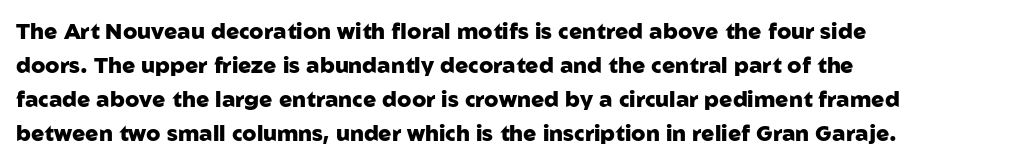
{"italic": "no", "bold": "yes", "underline": "no", "align": "left", "line_spacing": "normal", "line_spacing_ratio": 1.55, "letter_spacing": "normal", "letter_spacing_em": 0.0, "glyph_px": 22}
